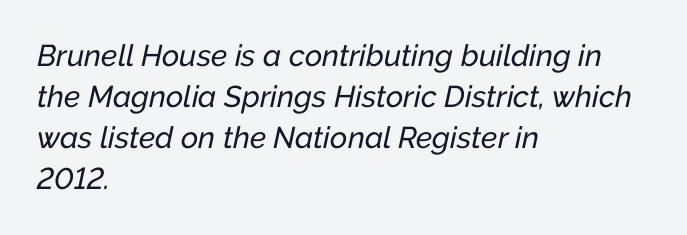
Q: Is the text italic (slanted)? A: Yes, it leans right by about 12 degrees.
Q: Is the text underlined? A: No.
Q: How is the paragraph aligned? A: Left-aligned.
Q: Is the spacing between letters normal or unusually wide? A: Normal.
Q: Is the spacing between lines tight, normal or loose? A: Normal.
Q: Width (condensed, normal, or wide)? A: Normal.
Q: Stroke contrast? A: Low.
Q: x-height? A: Medium.
Q: Monospaced? A: No.
